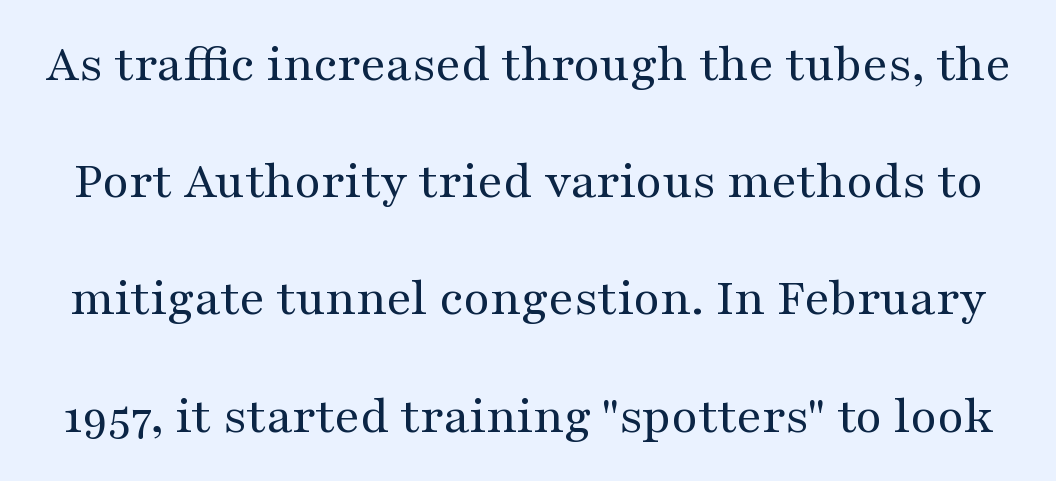
The image shows 54 px regular-weight, wide serif type, upright; set loose line spacing (2.17x), normal letter spacing, not underlined; medium stroke contrast and a medium x-height.
